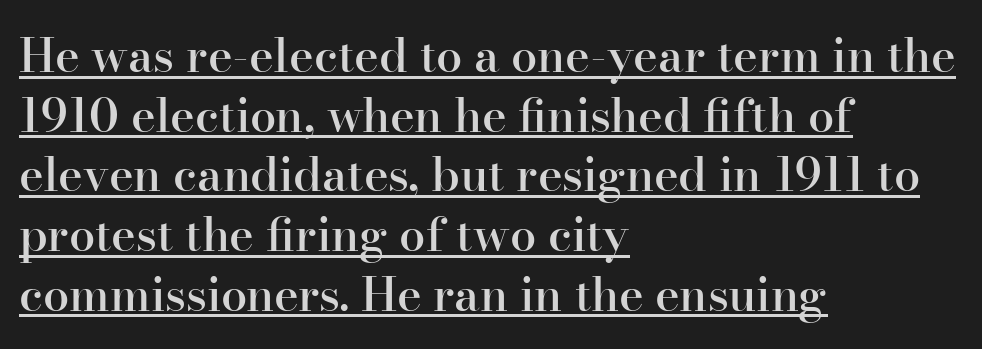
Moderately thickened strokes mark this as semibold type. The rendering anchors every line to the left-hand side. Every stem runs plumb, perpendicular to the baseline. Type style note: has serifs. This is underlined copy, the kind a proofreader might mark for attention. Students, note that the glyphs here touch the page at normal intervals.
